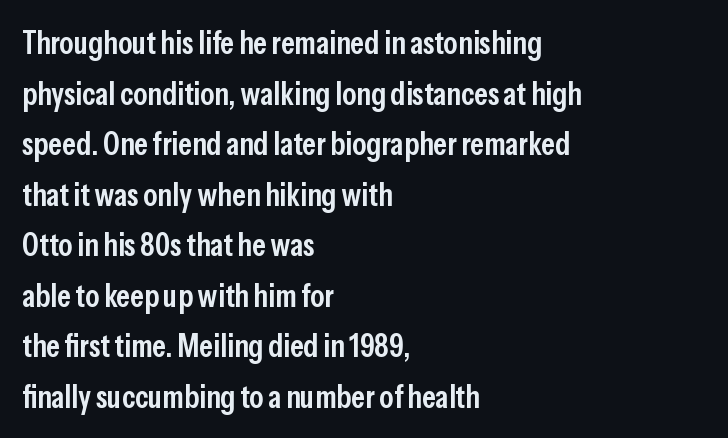
Q: Is the text bold? A: Semi-bold.
Q: Is the text italic (slanted)? A: No, it is upright.
Q: Is the typeface a serif or a sans-serif typeface? A: Sans-serif.
Q: Is the text underlined? A: No.
Q: How is the paragraph aligned? A: Left-aligned.
Q: Is the spacing between letters normal or unusually wide? A: Normal.
Q: Is the spacing between lines tight, normal or loose? A: Normal.
Q: Width (condensed, normal, or wide)? A: Condensed.
Q: Stroke contrast? A: Low.
Q: x-height? A: Medium.
Q: Monospaced? A: No.
